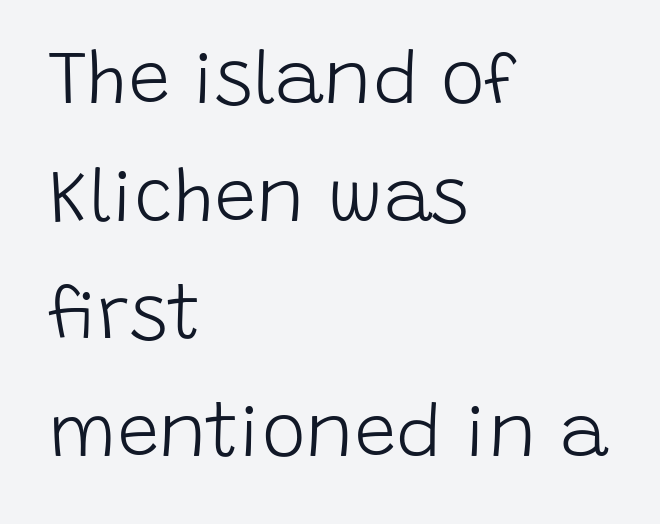
The image shows 74 px light sans-serif type, upright; set left-aligned, normal line spacing (1.59x), normal letter spacing, not underlined; low stroke contrast and a large x-height.
